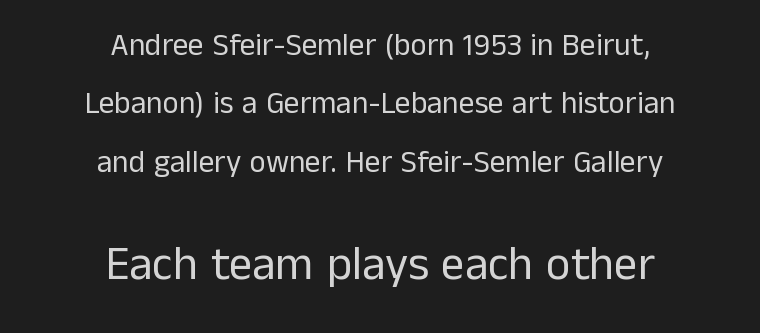
{"serif": "no", "italic": "no", "bold": "no", "weight": "regular", "width": "normal", "stroke_contrast": "low", "x_height": "medium", "monospaced": "no", "underline": "no", "align": "center", "line_spacing_ratio": 1.88, "letter_spacing": "normal", "letter_spacing_em": 0.0, "larger_block": "second", "size_ratio": 1.52, "glyph_px": 47}
